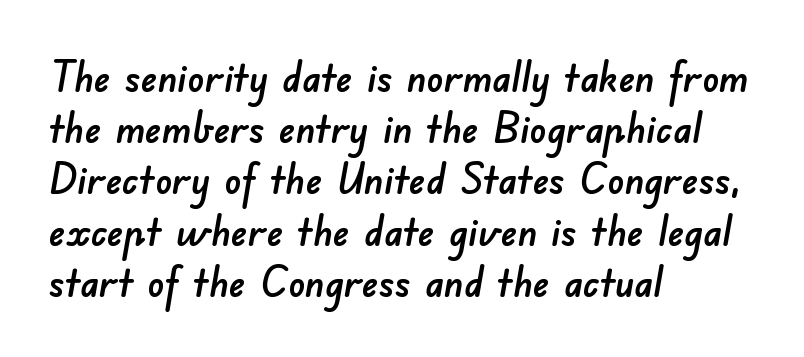
The image shows 42 px sans-serif type; set left-aligned, line spacing 1.22x, normal letter spacing, not underlined; low stroke contrast and a small x-height.
